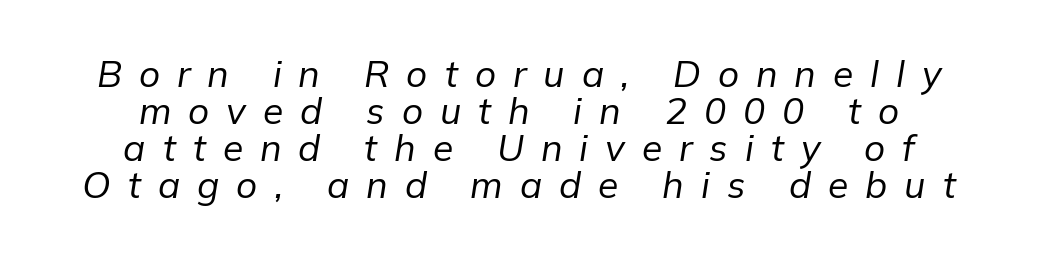
The image shows 37 px regular-weight type, italic (leaning right); set centered, tight line spacing (1.0x), unusually wide letter spacing (+0.46 em), not underlined; low stroke contrast and a medium x-height.
